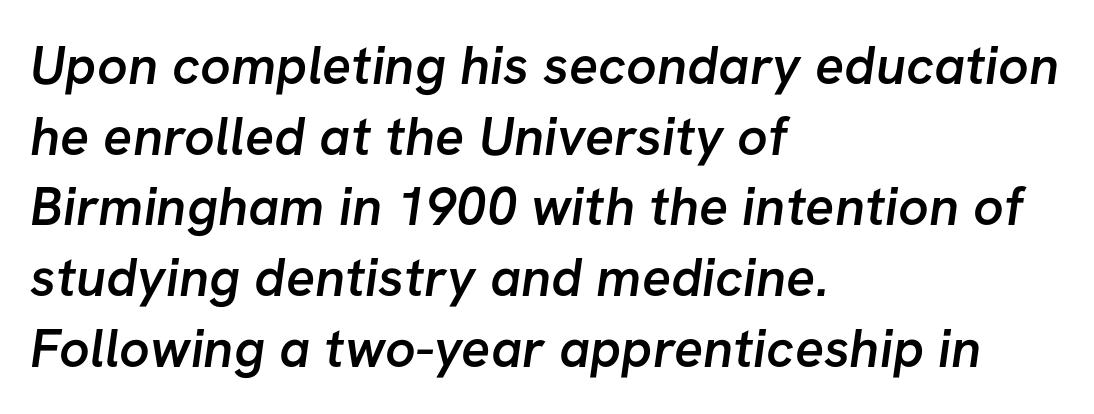
The rendering anchors every line to the left-hand side. Students, observe: this is what conventionally led text looks like. Clear beneath every line of the passage. You could call the tracking neutral — neither tight nor loose. The rendering uses natural spacing where letterforms have individual widths.
